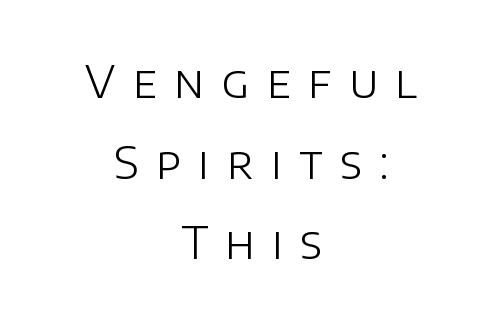
The image shows 44 px light sans-serif type, upright; set centered, line spacing 1.83x, unusually wide letter spacing (+0.39 em), not underlined; low stroke contrast and a large x-height.
